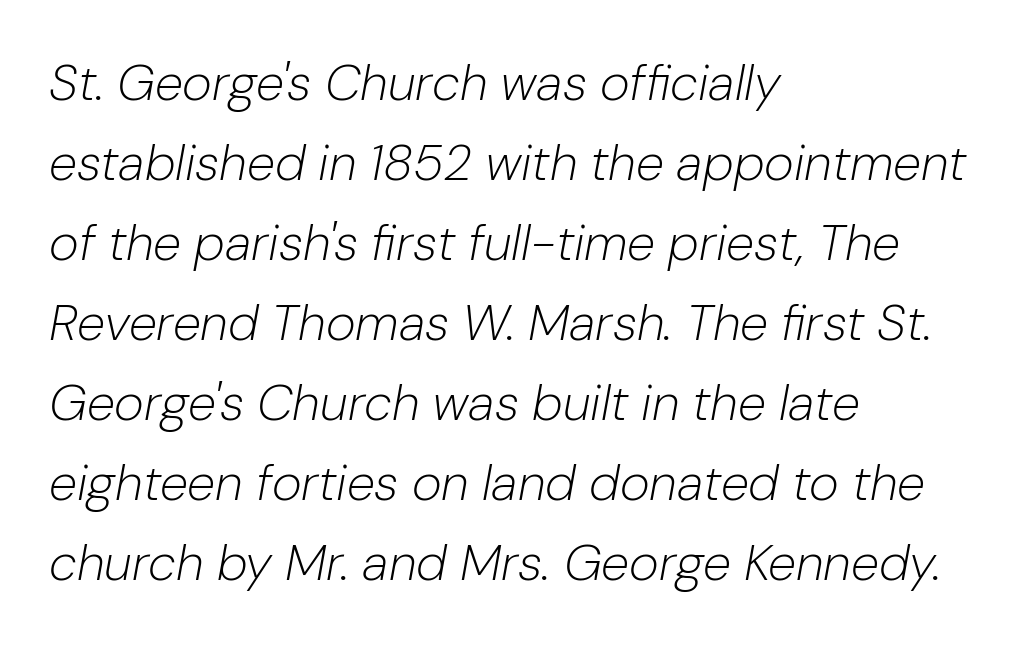
The image shows 51 px light type, italic (leaning right); set left-aligned, normal line spacing (1.57x), normal letter spacing, not underlined; low stroke contrast and a medium x-height.
